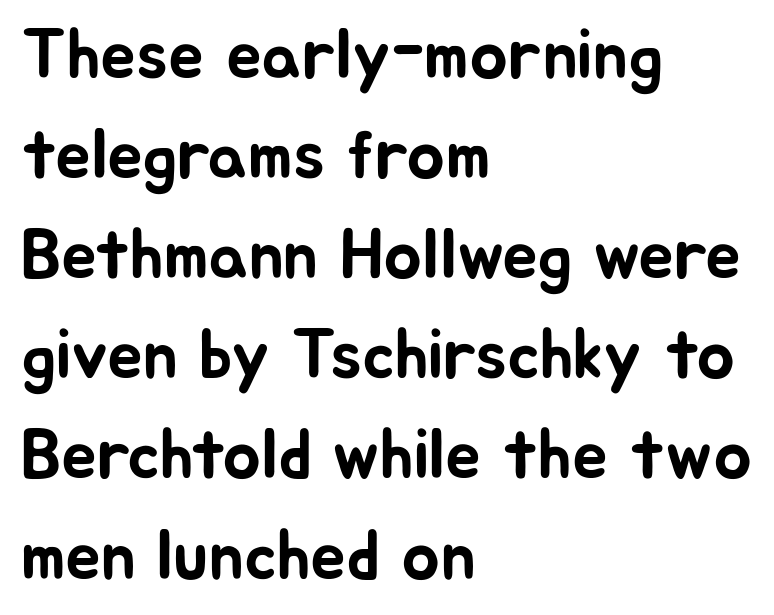
The image shows 71 px sans-serif type, upright; set left-aligned, normal line spacing (1.41x), normal letter spacing, not underlined; low stroke contrast and a medium x-height.
